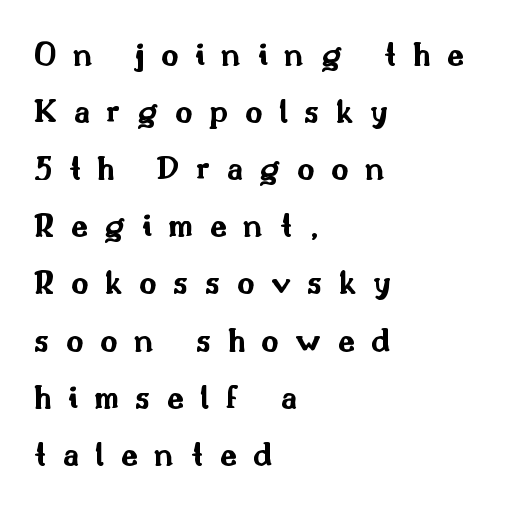
Q: Is the text bold? A: Yes.
Q: Is the text italic (slanted)? A: No, it is upright.
Q: Is the typeface a serif or a sans-serif typeface? A: Sans-serif.
Q: Is the text underlined? A: No.
Q: How is the paragraph aligned? A: Left-aligned.
Q: Is the spacing between letters normal or unusually wide? A: Unusually wide.
Q: Is the spacing between lines tight, normal or loose? A: Normal.
Q: Width (condensed, normal, or wide)? A: Wide.
Q: Stroke contrast? A: Medium.
Q: x-height? A: Small.
Q: Monospaced? A: No.
